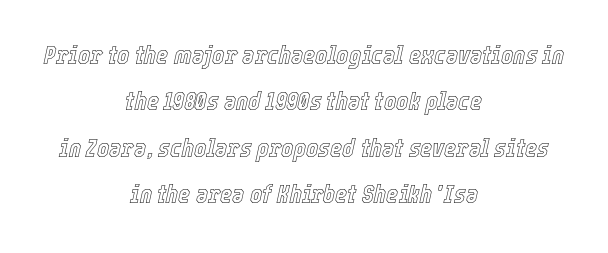
The image shows 26 px text type, italic (leaning right); set centered, line spacing 1.78x, normal letter spacing, not underlined.
